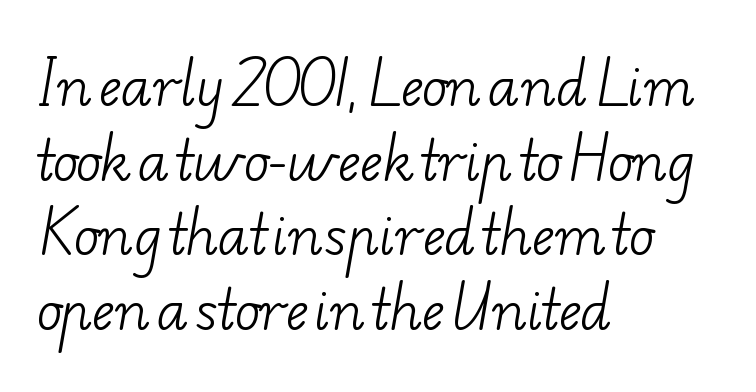
{"serif": "yes", "bold": "no", "weight": "light", "width": "wide", "stroke_contrast": "low", "x_height": "small", "monospaced": "no", "underline": "no", "align": "left", "line_spacing": "normal", "line_spacing_ratio": 1.41, "letter_spacing": "normal", "letter_spacing_em": 0.0, "glyph_px": 53}
